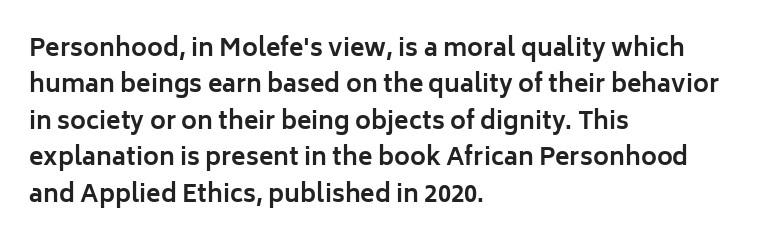
The image shows 24 px bold type, upright; set left-aligned, normal line spacing (1.52x), normal letter spacing, not underlined.
